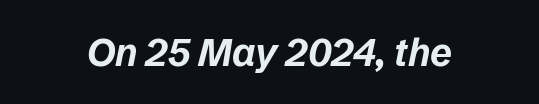
{"italic": "yes", "lean": "right", "slant_degrees": 12, "bold": "yes", "weight": "bold", "width": "normal", "stroke_contrast": "low", "x_height": "medium", "monospaced": "no", "underline": "no", "letter_spacing": "normal", "letter_spacing_em": 0.0, "glyph_px": 38}
